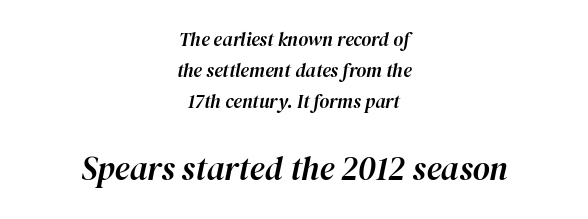
Is the lower block the larger one? Yes — the lower block carries the bigger type. Rows of type keep a routine distance in the vertical direction. Every row of glyphs is offset so its center matches the block's center. These lines keep a tight, regular rhythm from letter to letter.
